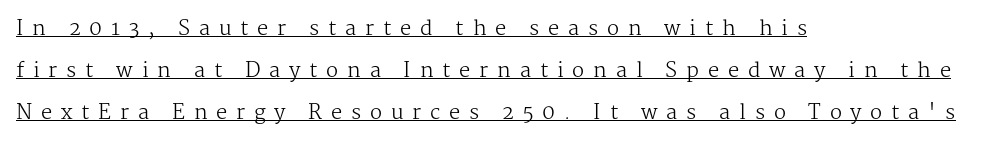
Q: Is the text bold? A: No.
Q: Is the text italic (slanted)? A: No, it is upright.
Q: Is the text underlined? A: Yes.
Q: How is the paragraph aligned? A: Left-aligned.
Q: Is the spacing between letters normal or unusually wide? A: Unusually wide.
Q: Is the spacing between lines tight, normal or loose? A: Loose.
